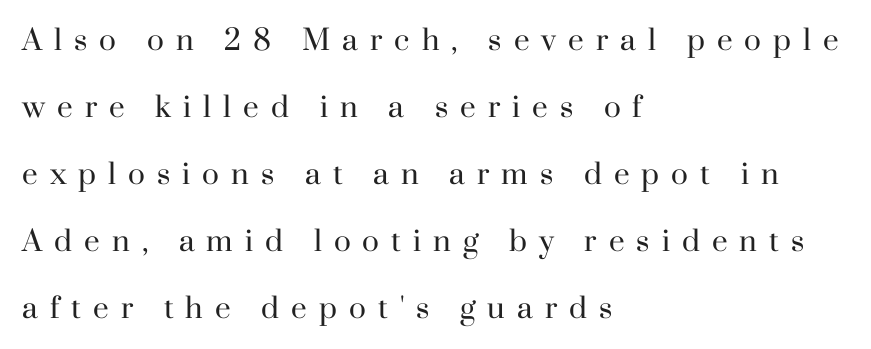
Here the designer chose a conventional face with non-uniform glyph widths. The strip under each line holds only bare page. Left-aligned paragraph, ragged on the right. Each word looks stretched out because of the extra space between its letters.
